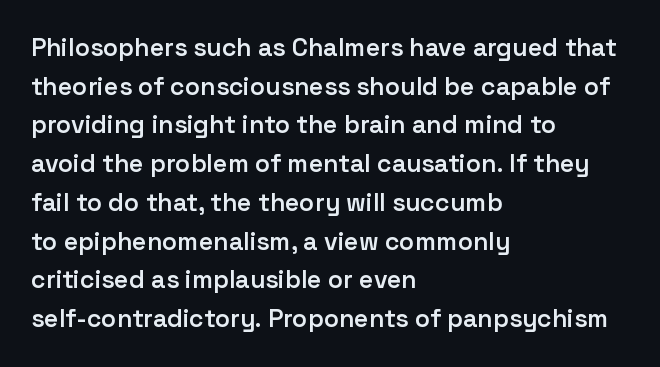
Quick note: underline off. The passage is arranged the way most books set body copy — flush left. Quick note: interline space is typical. Posture: vertical. The letters sit at their default tracking, neither squeezed nor spread.
